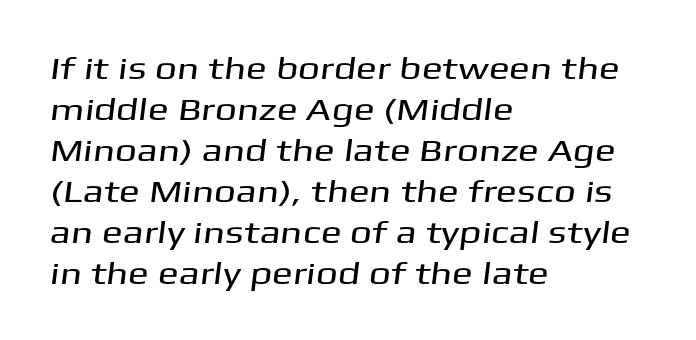
The image shows 31 px wide sans-serif type; set left-aligned, normal line spacing (1.32x), normal letter spacing, not underlined; medium stroke contrast and a medium x-height.
